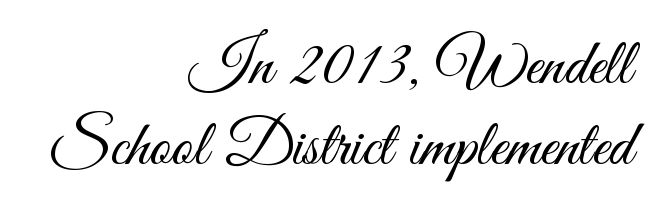
{"serif": "no", "bold": "no", "weight": "light", "width": "condensed", "stroke_contrast": "medium", "x_height": "small", "monospaced": "no", "underline": "no", "align": "right", "line_spacing_ratio": 1.22, "letter_spacing": "normal", "letter_spacing_em": 0.0, "glyph_px": 66}
